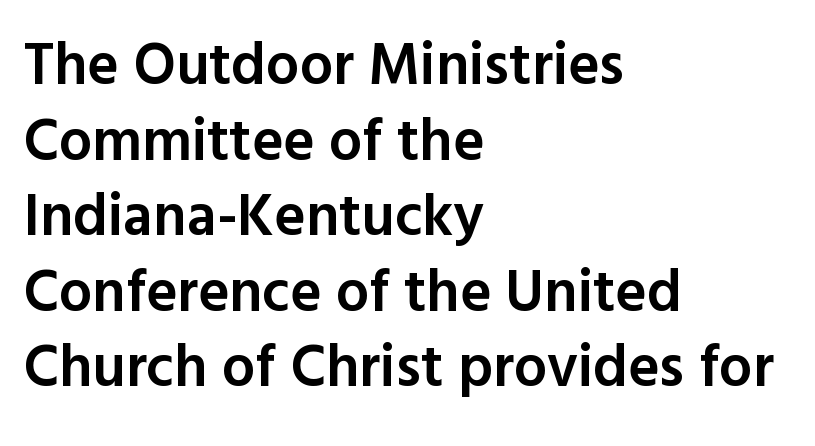
{"serif": "no", "italic": "no", "bold": "semi", "weight": "semibold", "width": "normal", "x_height": "medium", "monospaced": "no", "underline": "no", "align": "left", "line_spacing": "normal", "line_spacing_ratio": 1.28, "letter_spacing": "normal", "letter_spacing_em": 0.0, "glyph_px": 59}
